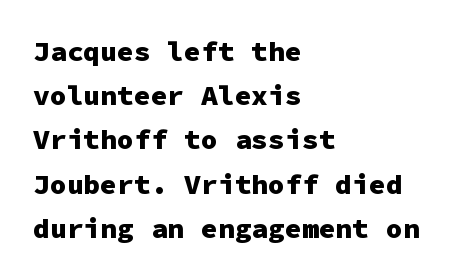
Q: Is the text bold? A: Yes.
Q: Is the text italic (slanted)? A: No, it is upright.
Q: Is the typeface a serif or a sans-serif typeface? A: Sans-serif.
Q: Is the text underlined? A: No.
Q: How is the paragraph aligned? A: Left-aligned.
Q: Is the spacing between letters normal or unusually wide? A: Normal.
Q: Is the spacing between lines tight, normal or loose? A: Normal.
Q: Width (condensed, normal, or wide)? A: Normal.
Q: Stroke contrast? A: Low.
Q: x-height? A: Medium.
Q: Monospaced? A: Yes.
